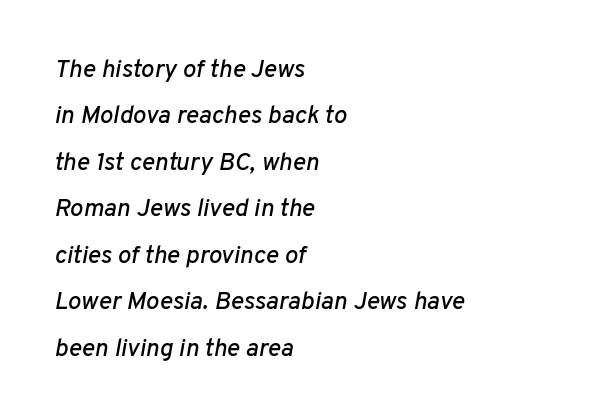
{"italic": "yes", "lean": "right", "slant_degrees": 10, "underline": "no", "align": "left", "line_spacing_ratio": 1.86, "letter_spacing": "normal", "letter_spacing_em": 0.0, "glyph_px": 25}
